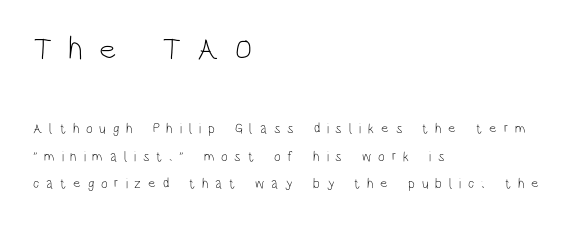
{"serif": "no", "italic": "no", "bold": "no", "weight": "light", "width": "condensed", "stroke_contrast": "low", "x_height": "large", "monospaced": "no", "underline": "no", "align": "left", "line_spacing": "loose", "line_spacing_ratio": 1.96, "letter_spacing": "wide", "letter_spacing_em": 0.49, "larger_block": "first", "size_ratio": 2.29, "glyph_px": 32}
